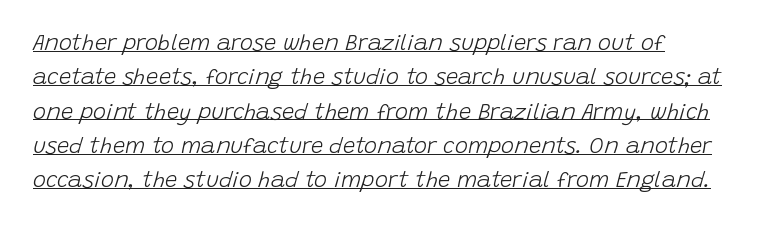
{"italic": "yes", "lean": "right", "slant_degrees": 15, "bold": "no", "underline": "yes", "align": "left", "line_spacing": "normal", "line_spacing_ratio": 1.56, "letter_spacing": "normal", "letter_spacing_em": 0.0, "glyph_px": 22}
